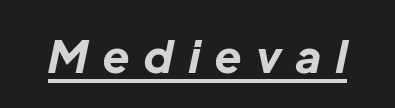
The image shows 44 px bold type, italic (leaning right); set unusually wide letter spacing (+0.35 em), underlined; low stroke contrast and a medium x-height.
